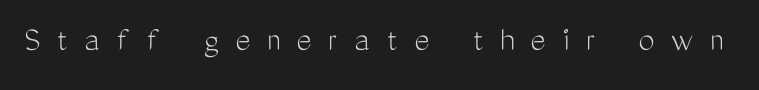
{"serif": "no", "italic": "no", "bold": "no", "weight": "light", "width": "condensed", "stroke_contrast": "medium", "x_height": "medium", "monospaced": "no", "underline": "no", "letter_spacing": "wide", "letter_spacing_em": 0.46, "glyph_px": 36}
